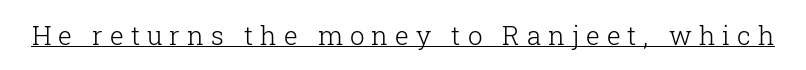
Q: Is the text bold? A: No.
Q: Is the text italic (slanted)? A: No, it is upright.
Q: Is the text underlined? A: Yes.
Q: Is the spacing between letters normal or unusually wide? A: Unusually wide.
